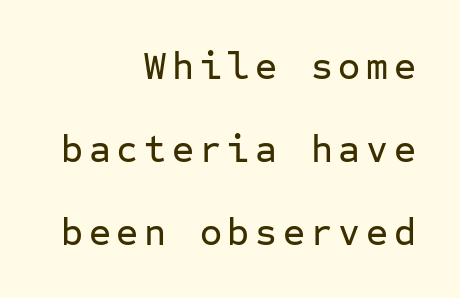
Q: Is the text italic (slanted)? A: No, it is upright.
Q: Is the typeface a serif or a sans-serif typeface? A: Sans-serif.
Q: Is the text underlined? A: No.
Q: How is the paragraph aligned? A: Right-aligned.
Q: Is the spacing between lines tight, normal or loose? A: Loose.
Q: Width (condensed, normal, or wide)? A: Normal.
Q: Stroke contrast? A: Low.
Q: x-height? A: Medium.
Q: Monospaced? A: Yes.
